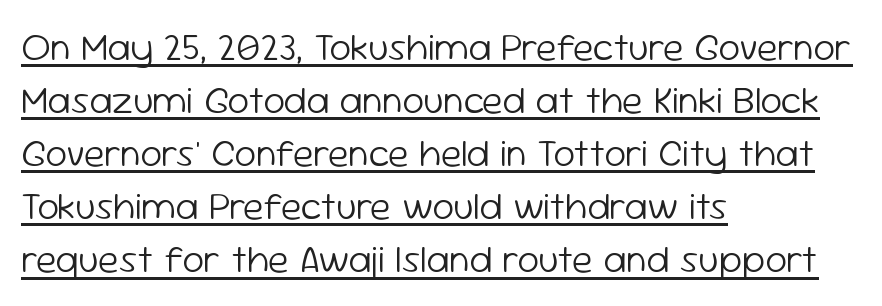
Looks like regular typesetting: each glyph gets only the width it needs. Compared with typical paragraphs, the rows here are spaced about the same. Does a line run under the words? Yes, clearly. The letterforms sit at book weight or below. Does extra space separate the letters? No, they use regular spacing. Every stem runs plumb, perpendicular to the baseline.
